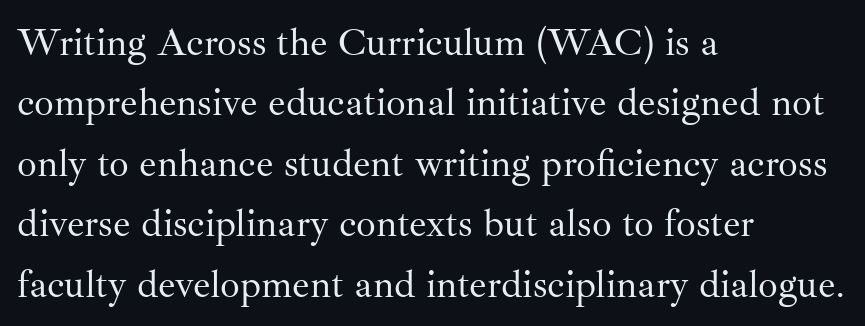
The image shows 39 px regular-weight serif type, upright; set left-aligned, normal line spacing (1.55x), normal letter spacing, not underlined; medium stroke contrast and a small x-height.
